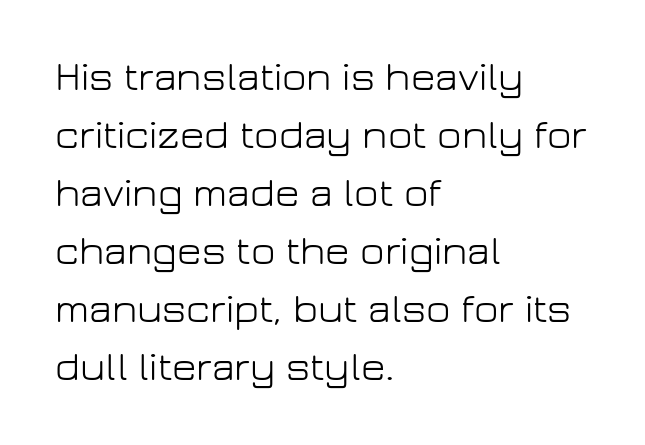
Font category for this specimen: sans-serif. Typeset ragged right — the left edge is the straight one. Nobody drew a line under any word here. Ordinary non-slanted type is in use.
